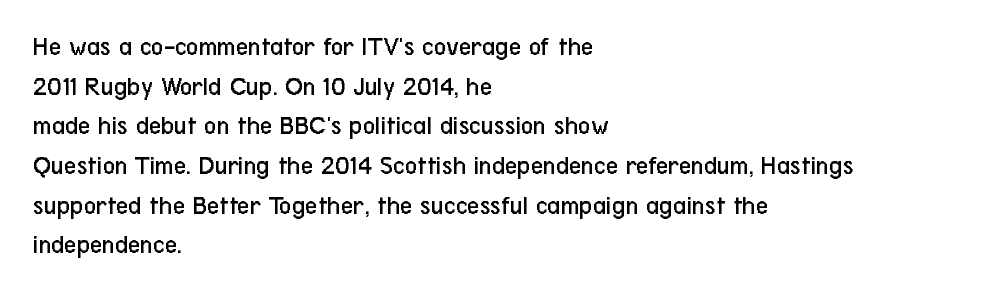
Notice how descenders clear the ascenders below comfortably — that's standard leading. Inter-character spacing is left at the font's built-in metrics. Bare-footed words on every line. The strokes are not fattened; the text isn't bold. A student would call this left alignment; a typographer would say flush left, rag right.
